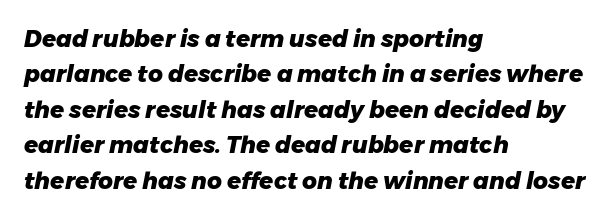
Rendered with sloped, italic letterforms. Check the space under the baseline: it is left empty. The line texture is even and compact thanks to regular tracking. Casual observation: everything's shoved over to the left.
